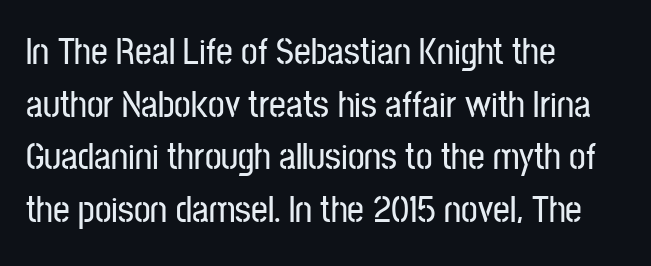
{"serif": "no", "italic": "no", "width": "condensed", "stroke_contrast": "low", "x_height": "medium", "monospaced": "no", "underline": "no", "align": "left", "line_spacing": "normal", "line_spacing_ratio": 1.42, "letter_spacing": "normal", "letter_spacing_em": 0.0, "glyph_px": 37}
